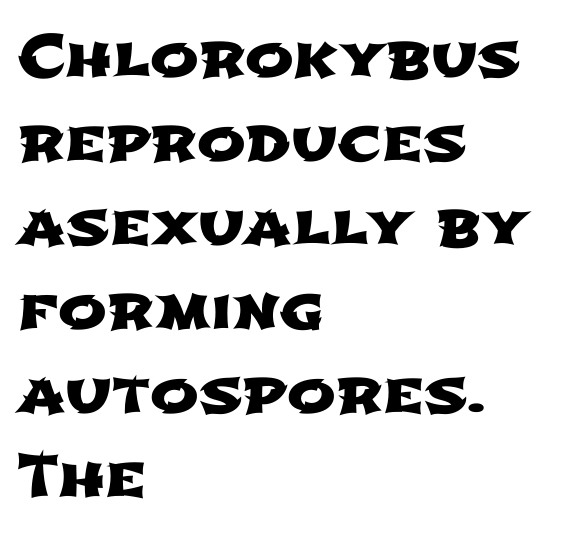
{"serif": "no", "width": "wide", "stroke_contrast": "low", "x_height": "medium", "monospaced": "no", "underline": "no", "align": "left", "line_spacing": "normal", "line_spacing_ratio": 1.45, "letter_spacing": "normal", "letter_spacing_em": 0.0, "glyph_px": 58}
